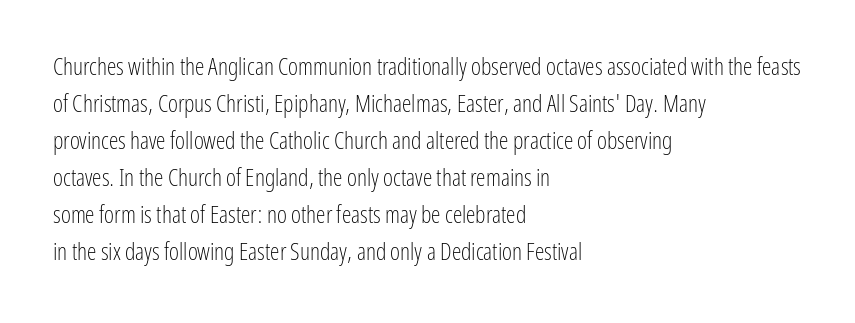
{"italic": "no", "bold": "no", "underline": "no", "align": "left", "line_spacing": "normal", "line_spacing_ratio": 1.54, "letter_spacing": "normal", "letter_spacing_em": 0.0, "glyph_px": 24}
